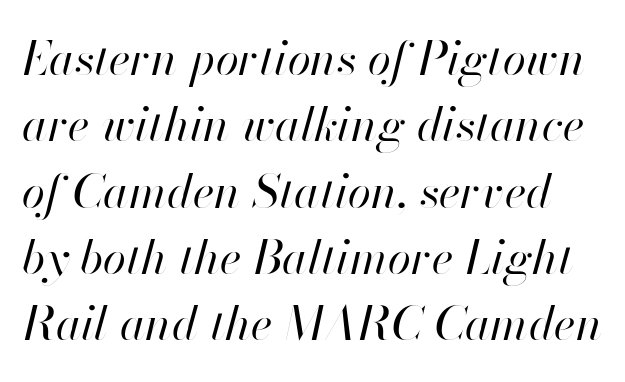
The strip under each line holds only bare page. Observe the ordinary spacing: letters are neighbours, not strangers. Each new line begins a customary step beneath the previous one. Tall strokes in this sample are angled rather than plumb.
